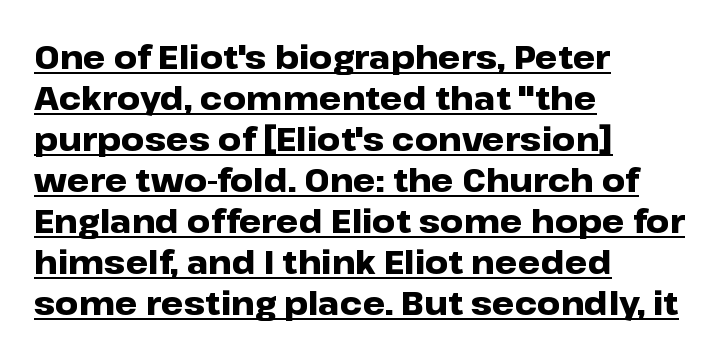
{"serif": "no", "italic": "no", "bold": "yes", "weight": "heavy", "width": "wide", "stroke_contrast": "low", "x_height": "medium", "monospaced": "no", "underline": "yes", "align": "left", "line_spacing": "normal", "line_spacing_ratio": 1.28, "letter_spacing": "normal", "letter_spacing_em": 0.0, "glyph_px": 32}
